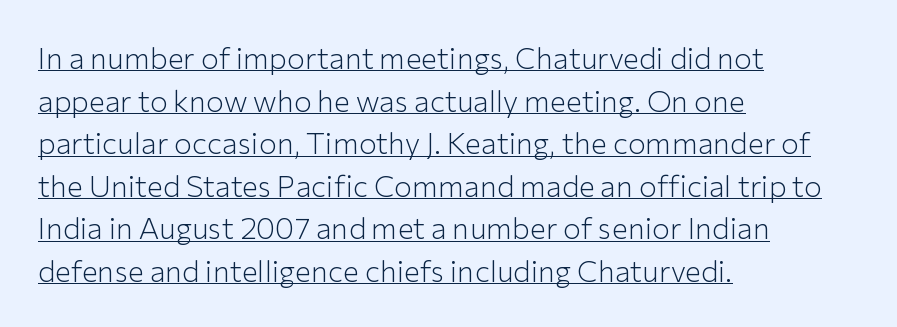
Q: Is the text bold? A: No.
Q: Is the text italic (slanted)? A: No, it is upright.
Q: Is the typeface a serif or a sans-serif typeface? A: Sans-serif.
Q: Is the text underlined? A: Yes.
Q: How is the paragraph aligned? A: Left-aligned.
Q: Is the spacing between letters normal or unusually wide? A: Normal.
Q: Is the spacing between lines tight, normal or loose? A: Normal.
Q: Width (condensed, normal, or wide)? A: Normal.
Q: Stroke contrast? A: Low.
Q: x-height? A: Medium.
Q: Monospaced? A: No.
